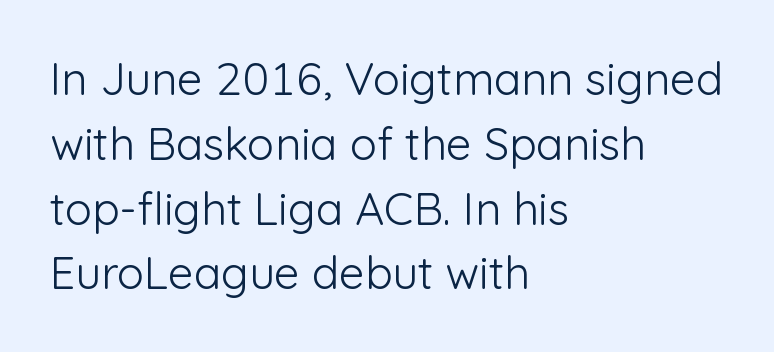
{"serif": "no", "italic": "no", "bold": "no", "weight": "light", "width": "normal", "stroke_contrast": "low", "x_height": "medium", "monospaced": "no", "underline": "no", "align": "left", "line_spacing": "normal", "line_spacing_ratio": 1.44, "letter_spacing": "normal", "letter_spacing_em": 0.0, "glyph_px": 45}
